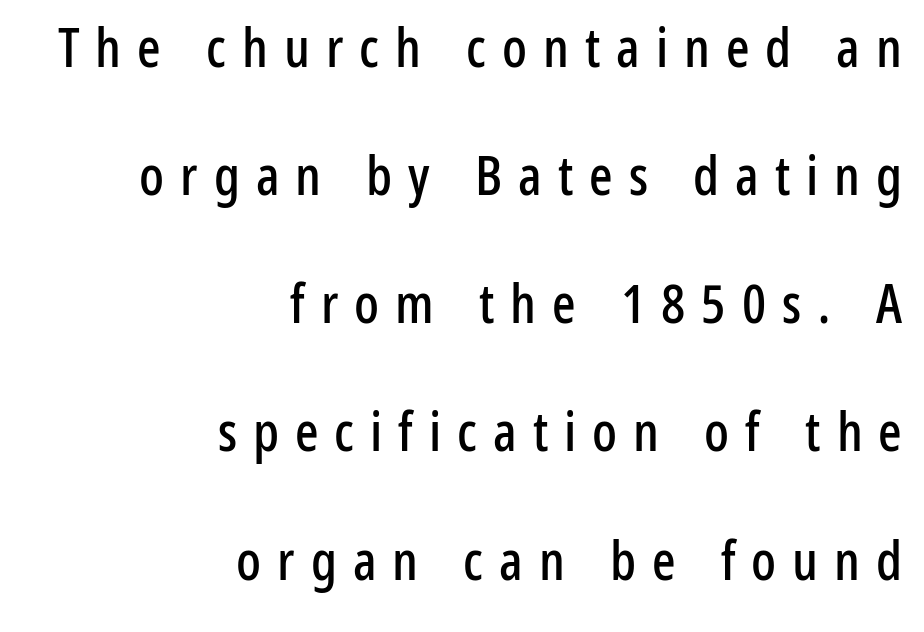
{"serif": "no", "italic": "no", "width": "condensed", "stroke_contrast": "low", "x_height": "medium", "monospaced": "no", "underline": "no", "align": "right", "line_spacing": "loose", "line_spacing_ratio": 2.33, "letter_spacing": "wide", "letter_spacing_em": 0.29, "glyph_px": 55}
